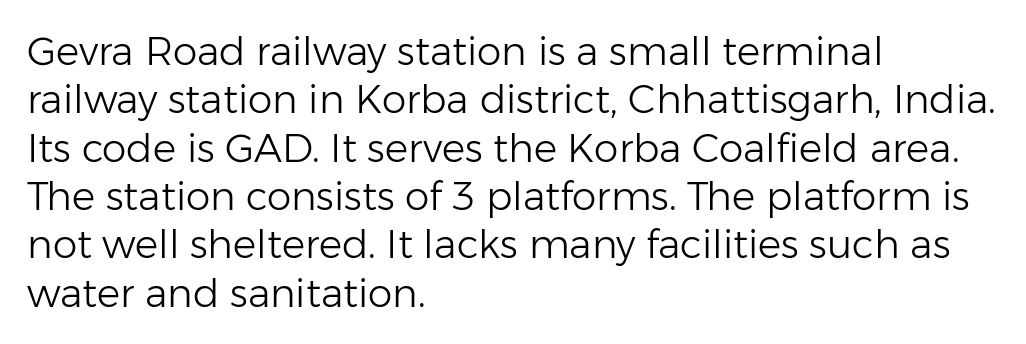
The image shows 39 px light sans-serif type, upright; set left-aligned, line spacing 1.24x, normal letter spacing, not underlined; low stroke contrast and a medium x-height.
